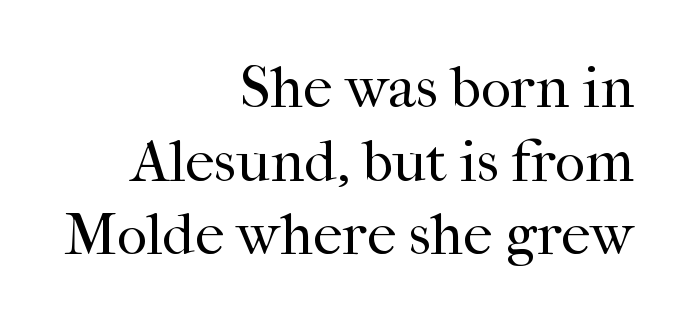
{"serif": "yes", "italic": "no", "bold": "no", "weight": "regular", "width": "normal", "stroke_contrast": "high", "x_height": "medium", "monospaced": "no", "underline": "no", "align": "right", "line_spacing": "normal", "line_spacing_ratio": 1.25, "letter_spacing": "normal", "letter_spacing_em": 0.0, "glyph_px": 59}
